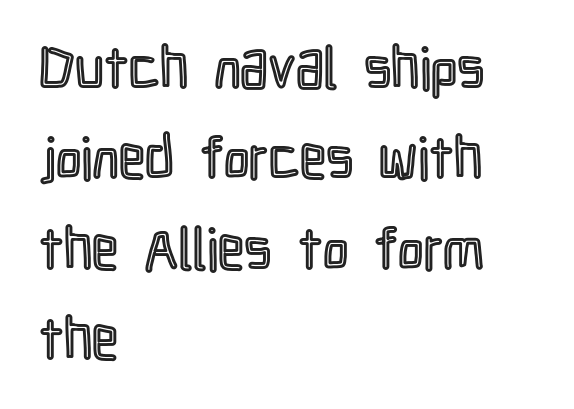
{"italic": "no", "width": "condensed", "x_height": "medium", "monospaced": "no", "underline": "no", "align": "left", "line_spacing": "normal", "line_spacing_ratio": 1.56, "letter_spacing": "normal", "letter_spacing_em": 0.0, "glyph_px": 58}
